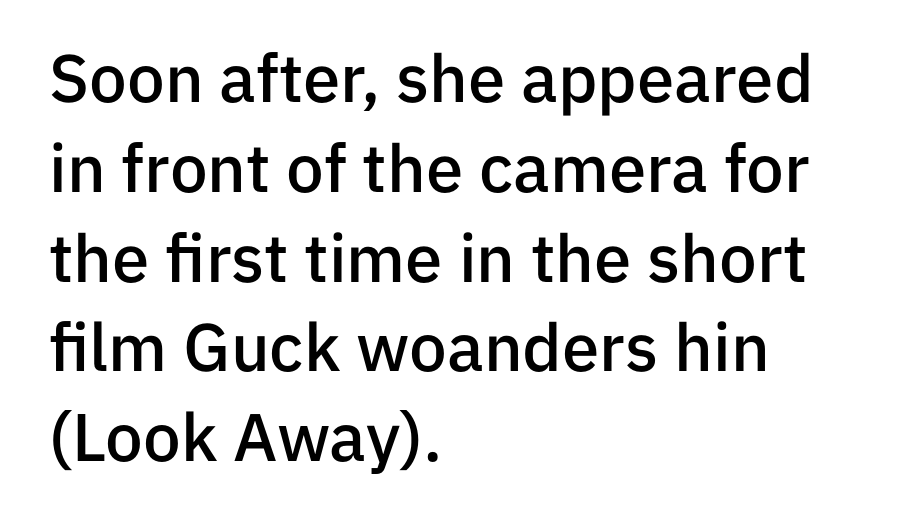
{"serif": "no", "italic": "no", "bold": "semi", "weight": "semibold", "width": "normal", "stroke_contrast": "low", "x_height": "medium", "monospaced": "no", "underline": "no", "align": "left", "line_spacing": "normal", "line_spacing_ratio": 1.34, "letter_spacing": "normal", "letter_spacing_em": 0.0, "glyph_px": 67}
